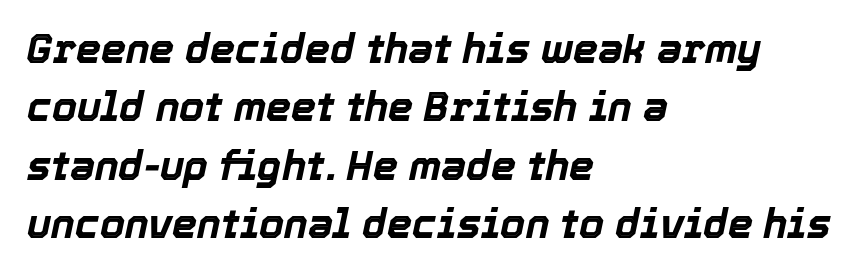
{"italic": "yes", "lean": "right", "slant_degrees": 12, "bold": "yes", "weight": "bold", "width": "normal", "x_height": "medium", "monospaced": "no", "underline": "no", "align": "left", "line_spacing": "normal", "line_spacing_ratio": 1.46, "letter_spacing": "normal", "letter_spacing_em": 0.0, "glyph_px": 40}
